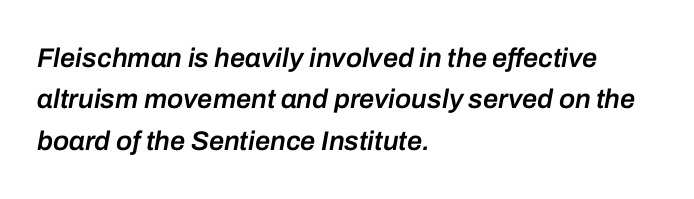
Style check: oblique. The line-height multiplier appears to be the usual default. In terms of weight, the rendering is demibold, just under bold. If you drew a ruler down the left edge, every line would touch it. This rendering leaves character spacing at its baseline value.
